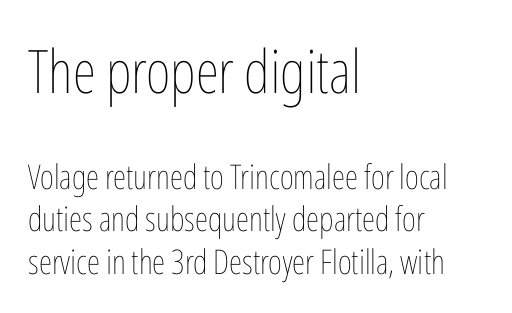
The image shows 60 px thin, condensed type, upright; set left-aligned, normal line spacing (1.26x), normal letter spacing, not underlined; the first (top) block is 1.76x larger; low stroke contrast and a medium x-height.
